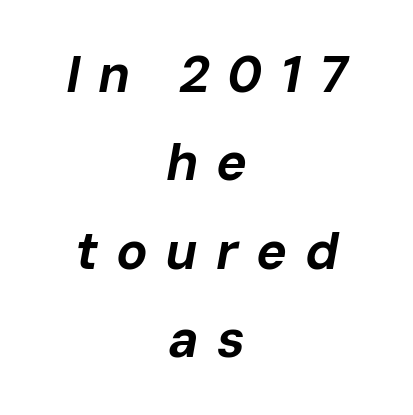
Rule under the text: the space is simply empty. Each line is balanced around a shared central axis. Proportional: the letters do not fall into vertical columns. In terms of weight, the rendering is a true, heavy bold.
